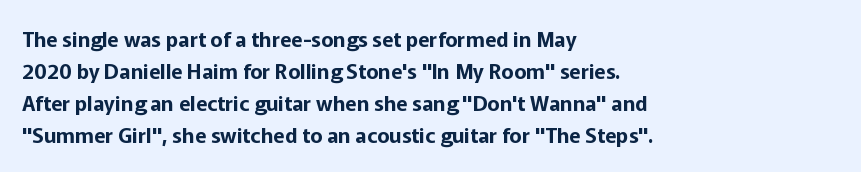
The image shows 21 px text type, upright; set left-aligned, normal line spacing (1.52x), normal letter spacing, not underlined.
